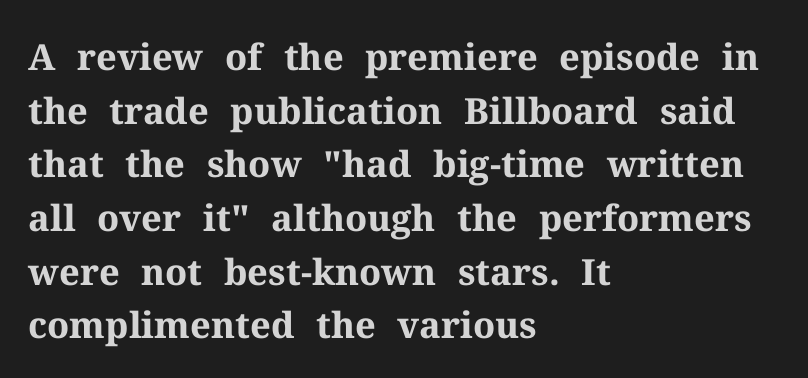
{"serif": "yes", "italic": "no", "bold": "yes", "weight": "bold", "width": "normal", "stroke_contrast": "medium", "x_height": "medium", "monospaced": "no", "underline": "no", "align": "left", "line_spacing": "normal", "line_spacing_ratio": 1.49, "letter_spacing": "normal", "letter_spacing_em": 0.0, "glyph_px": 36}
